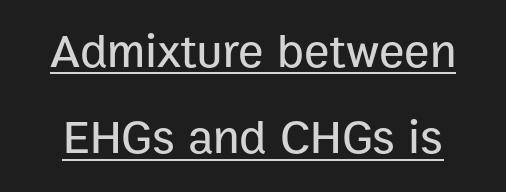
Q: Is the text italic (slanted)? A: No, it is upright.
Q: Is the typeface a serif or a sans-serif typeface? A: Sans-serif.
Q: Is the text underlined? A: Yes.
Q: Is the spacing between letters normal or unusually wide? A: Normal.
Q: Width (condensed, normal, or wide)? A: Normal.
Q: Stroke contrast? A: Low.
Q: x-height? A: Medium.
Q: Monospaced? A: No.
